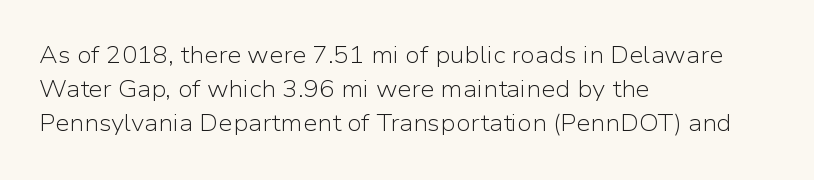
{"italic": "no", "bold": "no", "underline": "no", "align": "left", "line_spacing": "normal", "line_spacing_ratio": 1.48, "letter_spacing": "normal", "letter_spacing_em": 0.0, "glyph_px": 23}
